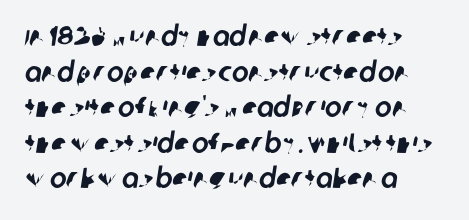
Q: Is the typeface a serif or a sans-serif typeface? A: Sans-serif.
Q: Is the text underlined? A: No.
Q: How is the paragraph aligned? A: Left-aligned.
Q: Is the spacing between letters normal or unusually wide? A: Normal.
Q: Is the spacing between lines tight, normal or loose? A: Normal.
Q: Width (condensed, normal, or wide)? A: Normal.
Q: Stroke contrast? A: Low.
Q: x-height? A: Large.
Q: Monospaced? A: No.
